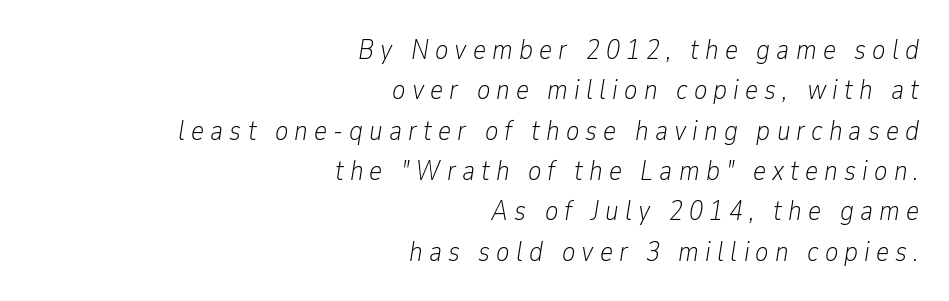
{"italic": "yes", "lean": "right", "slant_degrees": 9, "bold": "no", "weight": "light", "width": "condensed", "stroke_contrast": "low", "x_height": "medium", "monospaced": "no", "underline": "no", "align": "right", "line_spacing": "normal", "line_spacing_ratio": 1.44, "letter_spacing": "wide", "letter_spacing_em": 0.22, "glyph_px": 28}
